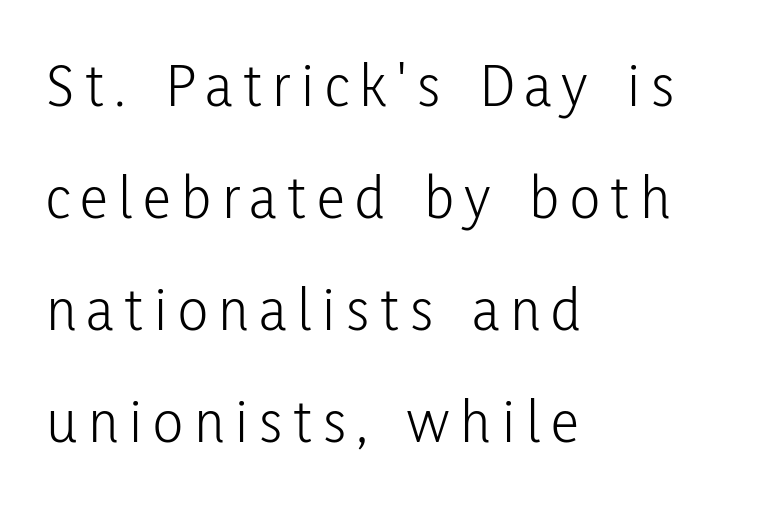
Q: Is the text bold? A: No.
Q: Is the text italic (slanted)? A: No, it is upright.
Q: Is the typeface a serif or a sans-serif typeface? A: Sans-serif.
Q: Is the text underlined? A: No.
Q: How is the paragraph aligned? A: Left-aligned.
Q: Width (condensed, normal, or wide)? A: Condensed.
Q: Stroke contrast? A: Low.
Q: x-height? A: Medium.
Q: Monospaced? A: No.
